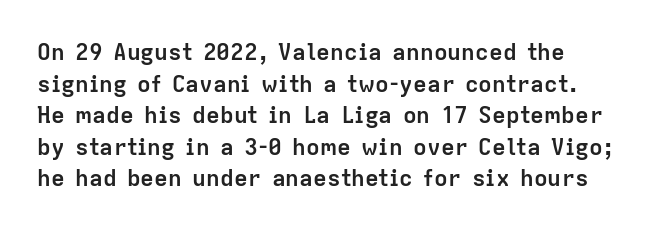
{"italic": "no", "bold": "yes", "underline": "no", "line_spacing": "normal", "line_spacing_ratio": 1.37, "letter_spacing": "normal", "letter_spacing_em": 0.0, "glyph_px": 23}
